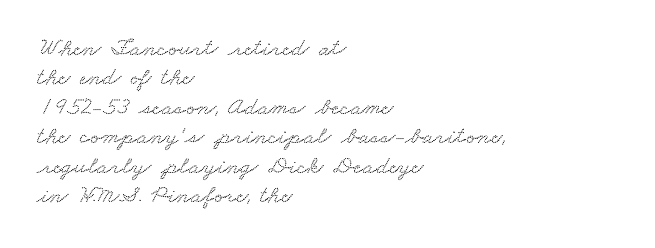
The image shows 25 px text type; set left-aligned, line spacing 1.18x, normal letter spacing, not underlined.
